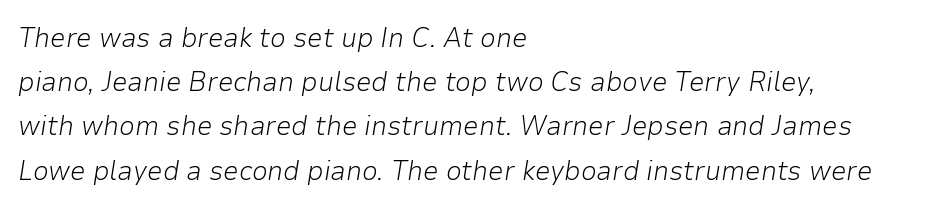
{"italic": "yes", "lean": "right", "slant_degrees": 9, "bold": "no", "weight": "light", "width": "normal", "stroke_contrast": "low", "x_height": "medium", "monospaced": "no", "underline": "no", "align": "left", "line_spacing": "normal", "line_spacing_ratio": 1.58, "letter_spacing": "normal", "letter_spacing_em": 0.0, "glyph_px": 28}
